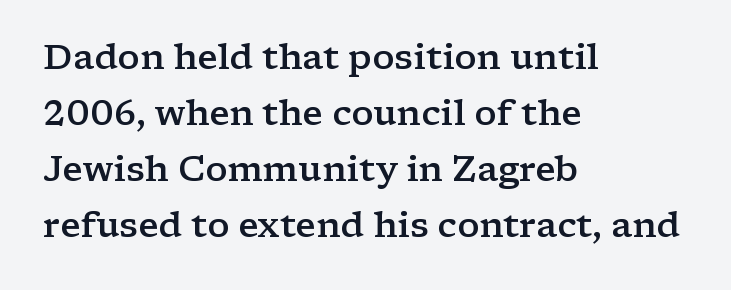
The image shows 35 px semibold, wide serif type, upright; set left-aligned, normal line spacing (1.6x), normal letter spacing, not underlined; low stroke contrast and a medium x-height.
